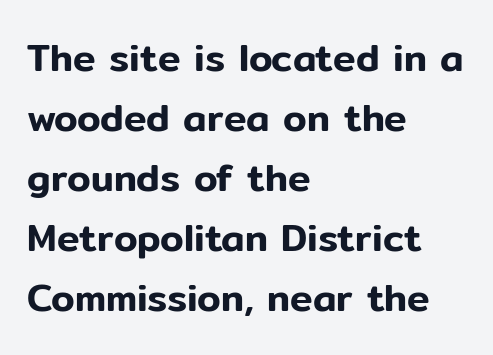
The image shows 38 px sans-serif type, upright; set left-aligned, normal line spacing (1.58x), normal letter spacing, not underlined; low stroke contrast and a medium x-height.
